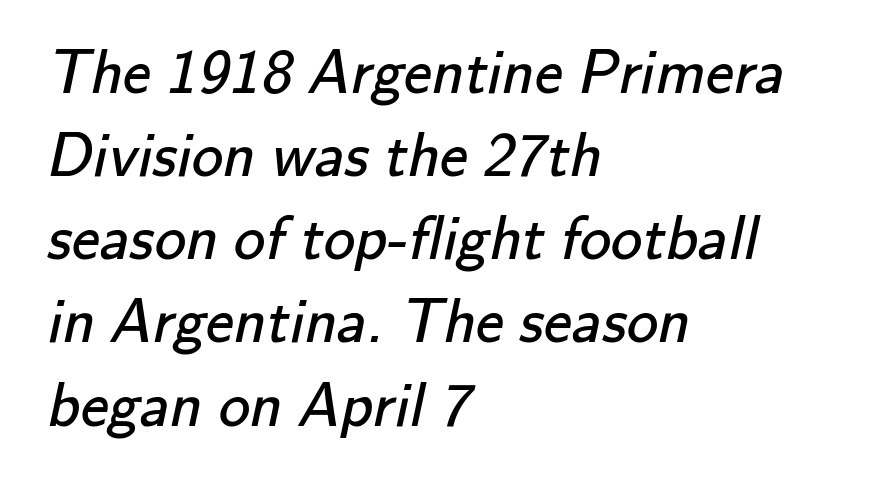
{"serif": "no", "bold": "no", "weight": "regular", "width": "normal", "stroke_contrast": "low", "x_height": "small", "monospaced": "no", "underline": "no", "align": "left", "line_spacing": "normal", "line_spacing_ratio": 1.32, "letter_spacing": "normal", "letter_spacing_em": 0.0, "glyph_px": 63}
